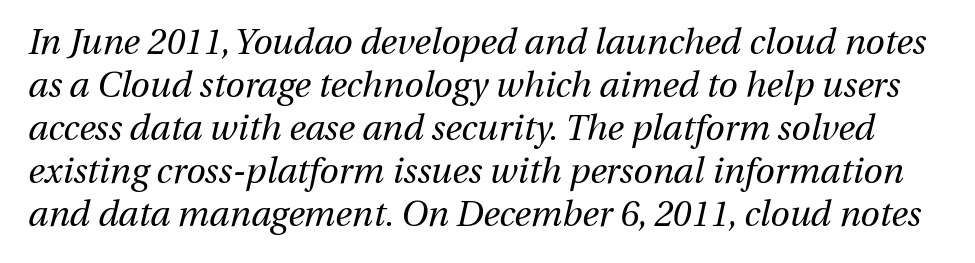
{"italic": "yes", "lean": "right", "slant_degrees": 13, "bold": "no", "weight": "regular", "width": "normal", "stroke_contrast": "medium", "x_height": "medium", "monospaced": "no", "underline": "no", "line_spacing_ratio": 1.23, "letter_spacing": "normal", "letter_spacing_em": 0.0, "glyph_px": 35}
